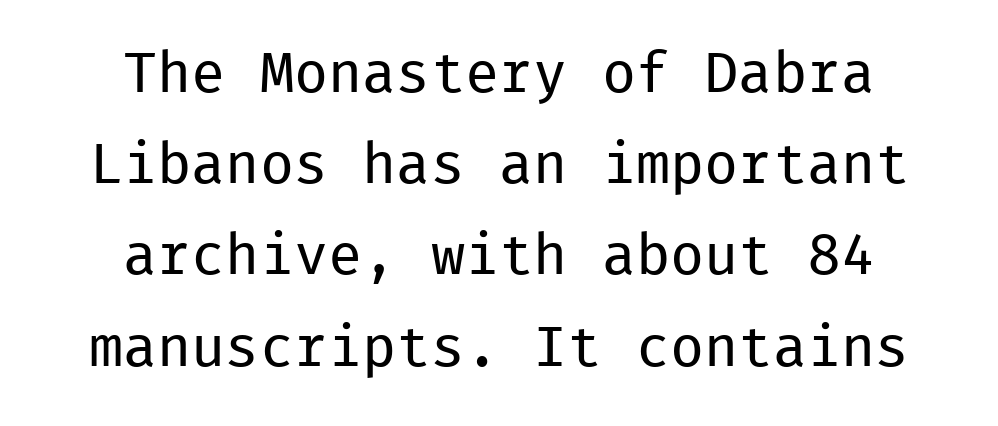
Q: Is the text bold? A: No.
Q: Is the text italic (slanted)? A: No, it is upright.
Q: Is the typeface a serif or a sans-serif typeface? A: Sans-serif.
Q: Is the text underlined? A: No.
Q: How is the paragraph aligned? A: Centered.
Q: Is the spacing between letters normal or unusually wide? A: Normal.
Q: Is the spacing between lines tight, normal or loose? A: Normal.
Q: Width (condensed, normal, or wide)? A: Normal.
Q: Stroke contrast? A: Low.
Q: x-height? A: Medium.
Q: Monospaced? A: Yes.
